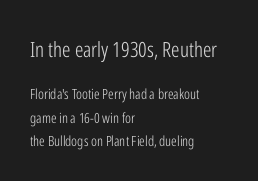
Q: Is the text bold? A: No.
Q: Is the text italic (slanted)? A: No, it is upright.
Q: Is the text underlined? A: No.
Q: How is the paragraph aligned? A: Left-aligned.
Q: Is the spacing between letters normal or unusually wide? A: Normal.
Q: Is the spacing between lines tight, normal or loose? A: Normal.
Q: Which block of text is set in a larger size, the first (top) or the second (bottom)? A: The first (top) one.
